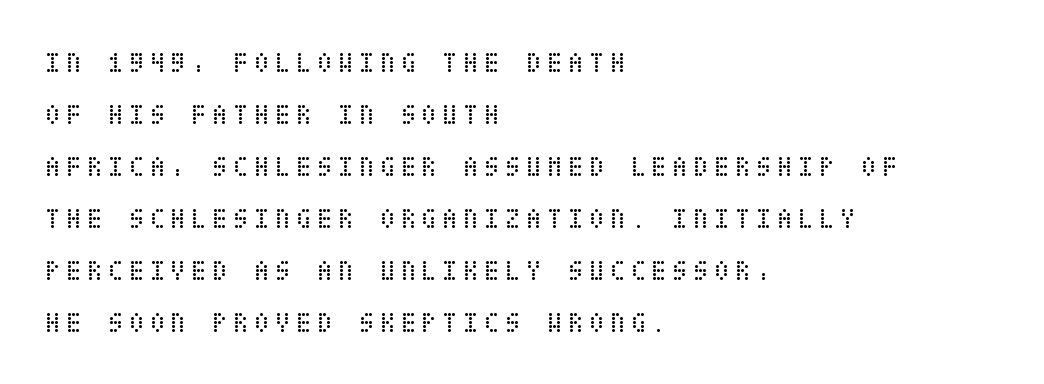
The image shows 28 px regular-weight, condensed type, upright; set left-aligned, line spacing 1.86x, unusually wide letter spacing (+0.2 em), not underlined; low stroke contrast and a large x-height.
